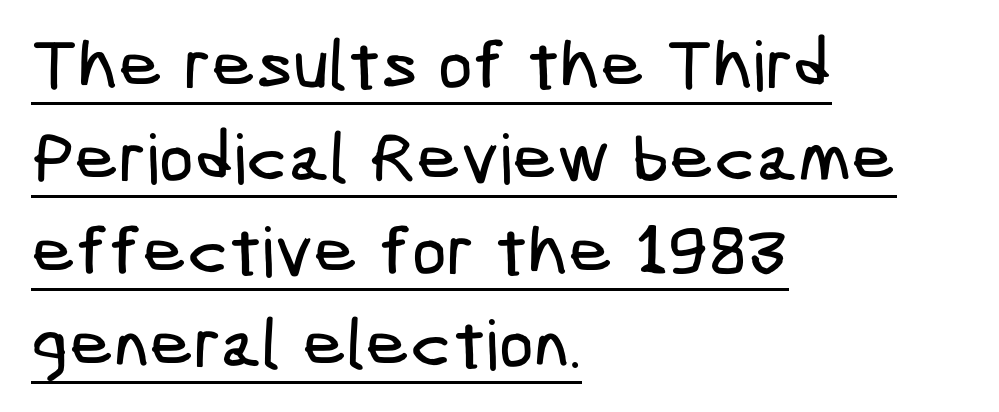
The image shows 69 px condensed sans-serif type; set left-aligned, normal line spacing (1.35x), normal letter spacing, underlined; low stroke contrast and a medium x-height.
